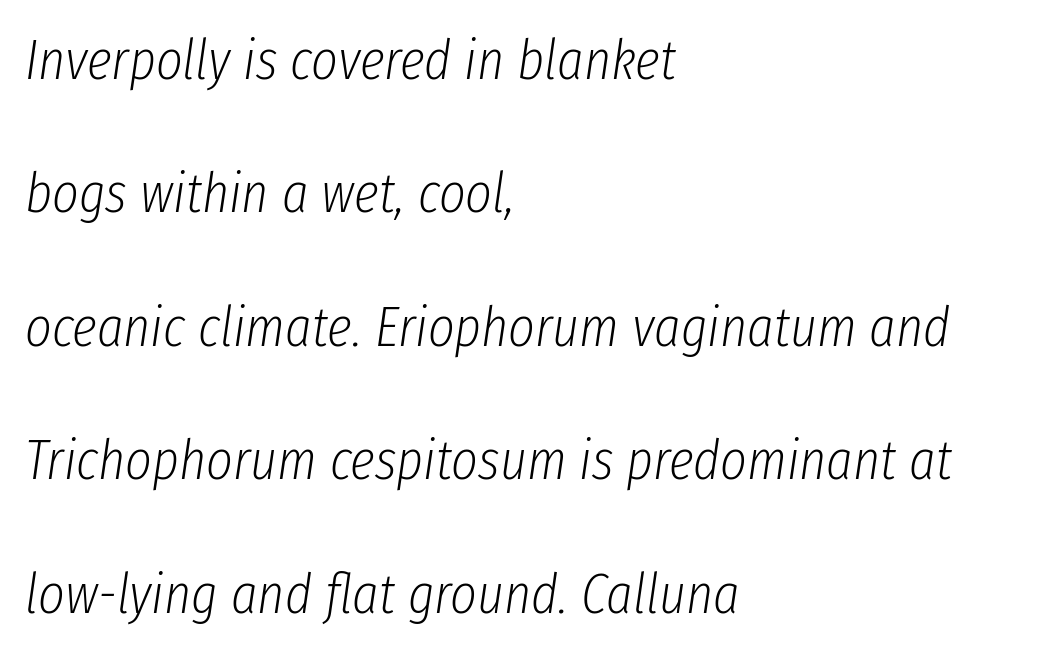
The image shows 57 px light, condensed type, italic (leaning right); set left-aligned, loose line spacing (2.34x), normal letter spacing, not underlined; low stroke contrast and a medium x-height.
